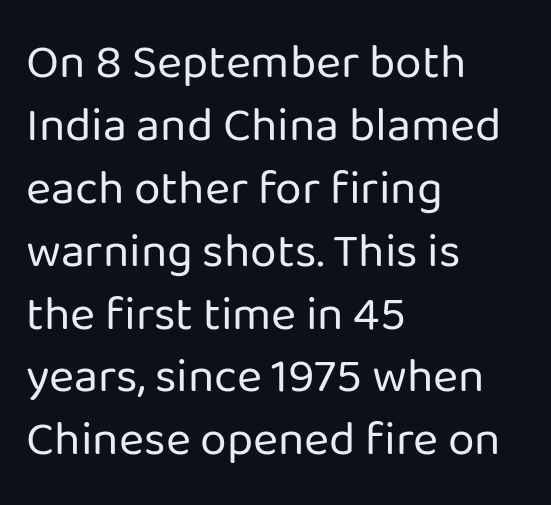
Q: Is the text bold? A: No.
Q: Is the text italic (slanted)? A: No, it is upright.
Q: Is the typeface a serif or a sans-serif typeface? A: Sans-serif.
Q: Is the text underlined? A: No.
Q: How is the paragraph aligned? A: Left-aligned.
Q: Is the spacing between letters normal or unusually wide? A: Normal.
Q: Is the spacing between lines tight, normal or loose? A: Normal.
Q: Width (condensed, normal, or wide)? A: Normal.
Q: Stroke contrast? A: Low.
Q: x-height? A: Medium.
Q: Monospaced? A: No.
